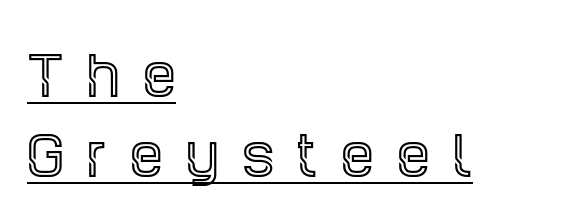
Do the characters align in a grid? No, the font is proportional. Serif or sans? Serif — the stroke terminals have little feet. Short and long lines alike share a common starting point at left. Notice how a bar underscores the lettering throughout. The letters stand upright; this is a roman face. Quick note: interline space is typical.
